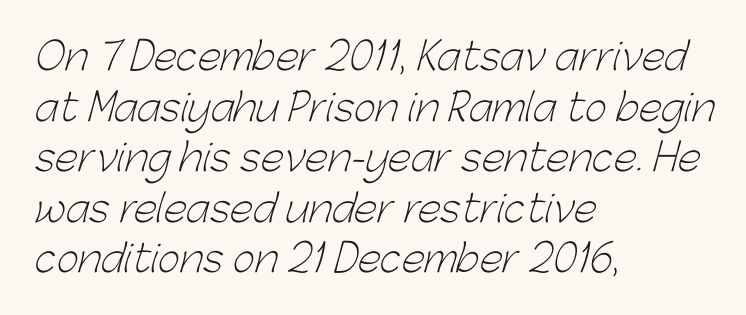
{"serif": "no", "bold": "no", "weight": "light", "width": "normal", "stroke_contrast": "low", "x_height": "medium", "monospaced": "no", "underline": "no", "align": "left", "line_spacing": "normal", "line_spacing_ratio": 1.33, "letter_spacing": "normal", "letter_spacing_em": 0.0, "glyph_px": 38}
